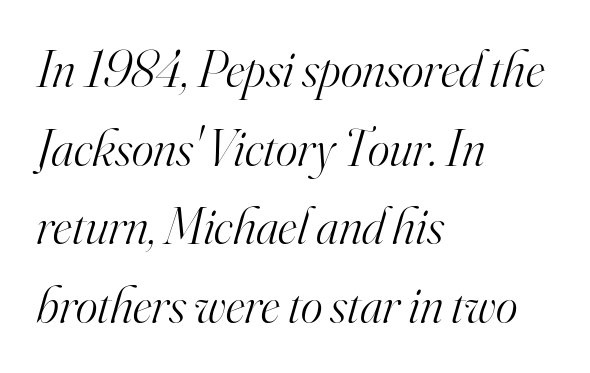
The vertical gap from one line to the next is medium. You can tell from the footed stems that serif type was used. Between one letter and the next there's only the usual sliver of space. Do the characters align in a grid? No, the font is proportional. The space directly below the letters is spotless. The lines are quadded left.
